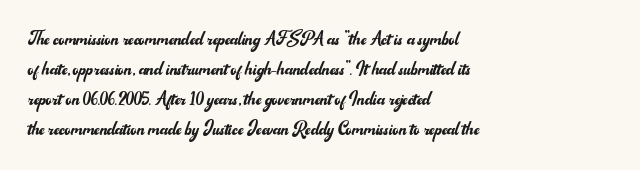
The lines are quadded left. The font sits on the lighter half of the weight spectrum, regular included. Tracking here is standard; glyphs follow each other at the usual distance. Rule under the text: the space is simply empty.
